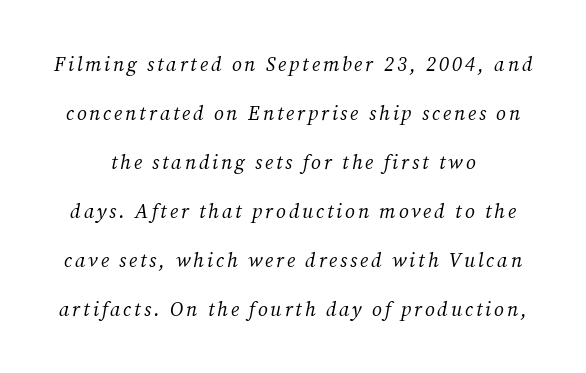
Q: Is the text bold? A: No.
Q: Is the text italic (slanted)? A: Yes, it leans right by about 12 degrees.
Q: Is the text underlined? A: No.
Q: Is the spacing between lines tight, normal or loose? A: Loose.
